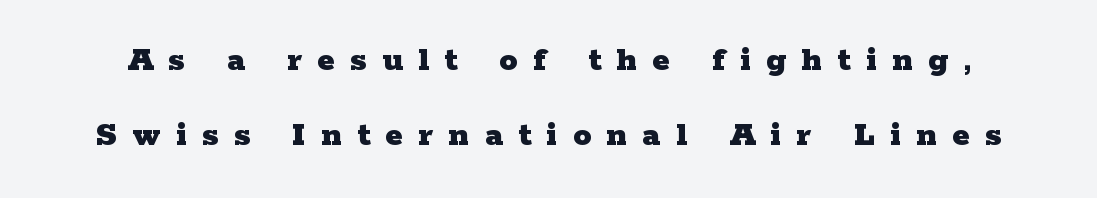
Q: Is the text bold? A: Yes.
Q: Is the text italic (slanted)? A: No, it is upright.
Q: Is the typeface a serif or a sans-serif typeface? A: Serif.
Q: Is the text underlined? A: No.
Q: Is the spacing between letters normal or unusually wide? A: Unusually wide.
Q: Is the spacing between lines tight, normal or loose? A: Loose.
Q: Width (condensed, normal, or wide)? A: Wide.
Q: Stroke contrast? A: Low.
Q: x-height? A: Medium.
Q: Monospaced? A: No.
